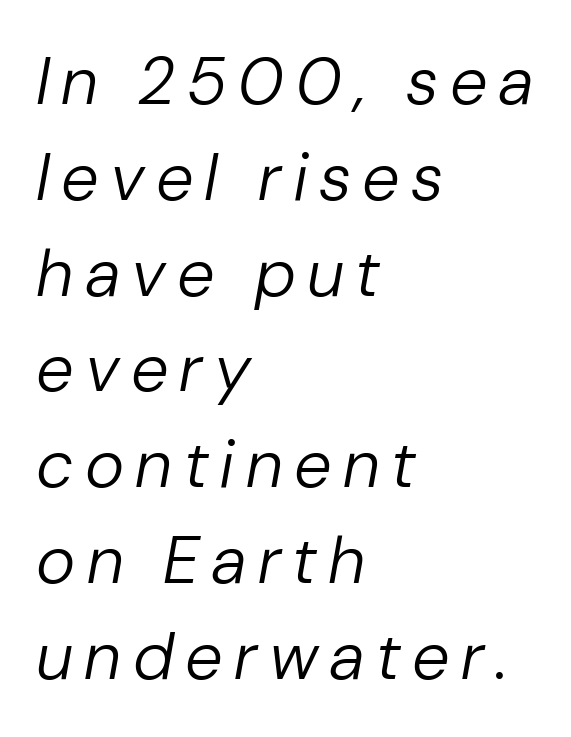
{"italic": "yes", "lean": "right", "slant_degrees": 10, "bold": "no", "weight": "regular", "width": "normal", "stroke_contrast": "low", "x_height": "medium", "monospaced": "no", "underline": "no", "align": "left", "line_spacing": "normal", "line_spacing_ratio": 1.43, "letter_spacing": "wide", "letter_spacing_em": 0.2, "glyph_px": 67}
